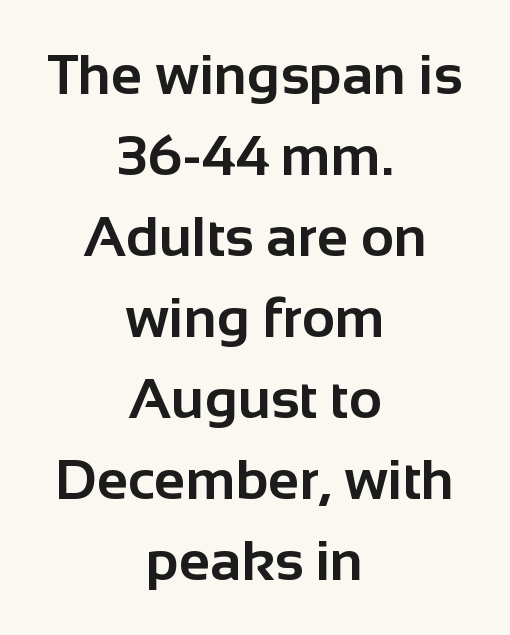
Q: Is the text bold? A: Yes.
Q: Is the text italic (slanted)? A: No, it is upright.
Q: Is the typeface a serif or a sans-serif typeface? A: Sans-serif.
Q: Is the text underlined? A: No.
Q: How is the paragraph aligned? A: Centered.
Q: Is the spacing between letters normal or unusually wide? A: Normal.
Q: Is the spacing between lines tight, normal or loose? A: Normal.
Q: Width (condensed, normal, or wide)? A: Normal.
Q: Stroke contrast? A: Low.
Q: x-height? A: Medium.
Q: Monospaced? A: No.
